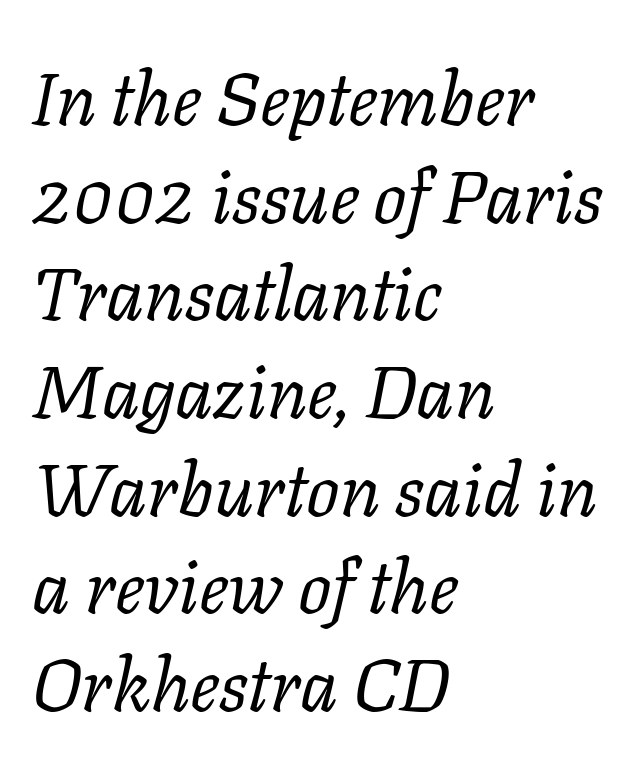
The image shows 74 px regular-weight serif type, italic (leaning right); set left-aligned, normal line spacing (1.32x), normal letter spacing, not underlined; low stroke contrast and a medium x-height.
